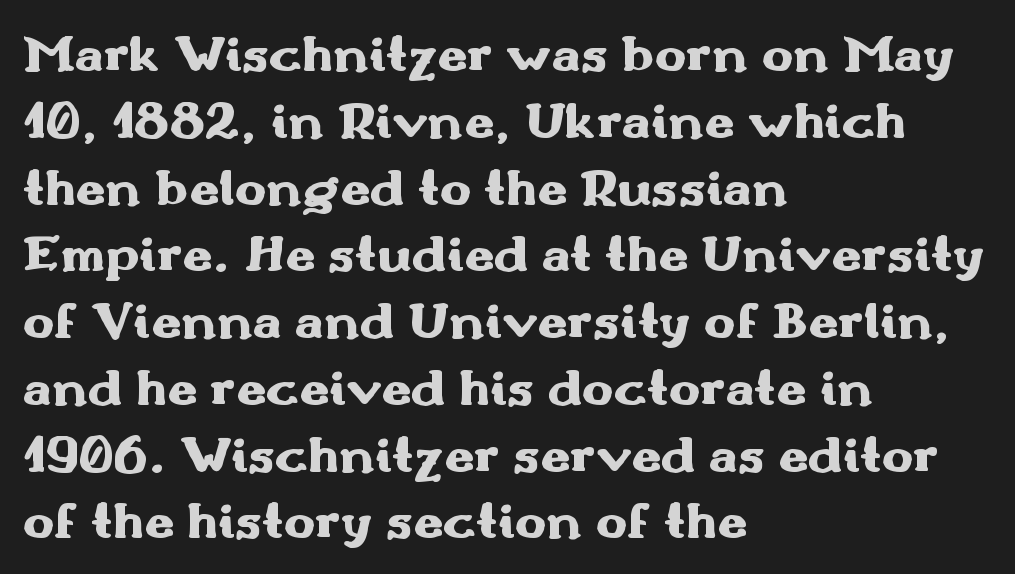
{"serif": "no", "italic": "no", "bold": "yes", "weight": "heavy", "width": "wide", "stroke_contrast": "medium", "x_height": "small", "monospaced": "no", "underline": "no", "align": "left", "line_spacing": "normal", "line_spacing_ratio": 1.26, "letter_spacing": "normal", "letter_spacing_em": 0.0, "glyph_px": 53}
